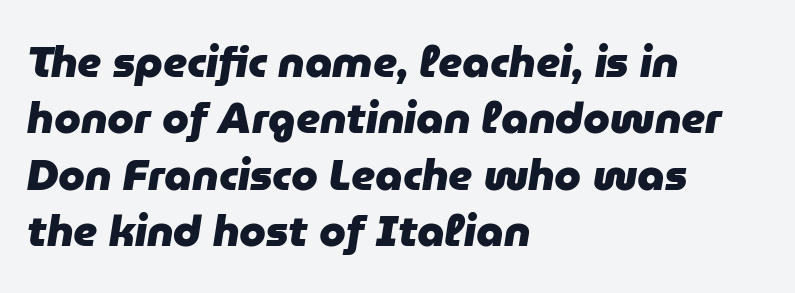
{"italic": "yes", "lean": "right", "slant_degrees": 9, "bold": "yes", "weight": "heavy", "width": "normal", "stroke_contrast": "low", "x_height": "medium", "monospaced": "no", "underline": "no", "align": "left", "line_spacing": "normal", "line_spacing_ratio": 1.31, "letter_spacing": "normal", "letter_spacing_em": 0.0, "glyph_px": 43}
